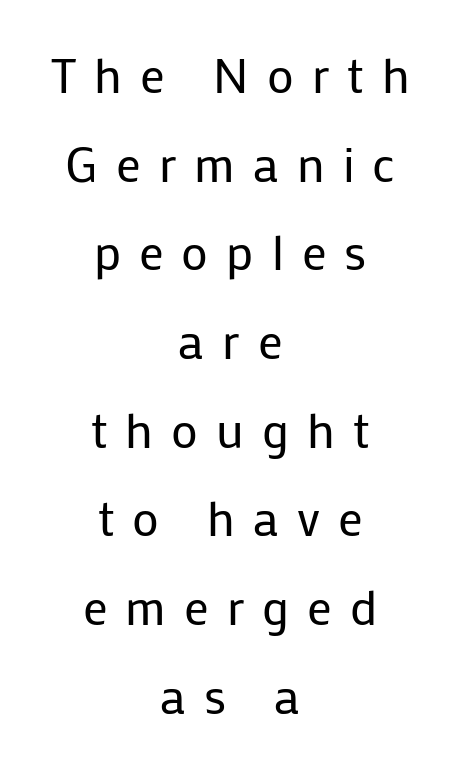
{"serif": "no", "italic": "no", "bold": "no", "weight": "regular", "width": "normal", "stroke_contrast": "low", "x_height": "medium", "monospaced": "no", "underline": "no", "align": "center", "line_spacing_ratio": 1.81, "letter_spacing": "wide", "letter_spacing_em": 0.37, "glyph_px": 49}
